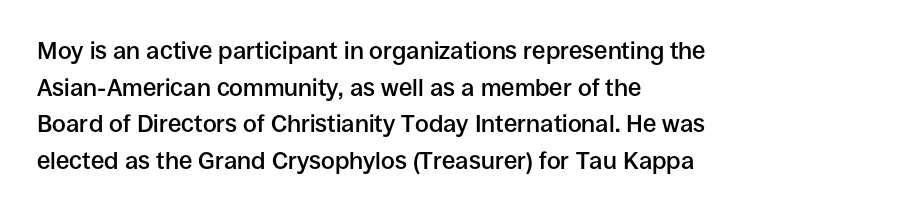
The image shows 24 px text type, upright; set left-aligned, normal line spacing (1.53x), normal letter spacing, not underlined.
